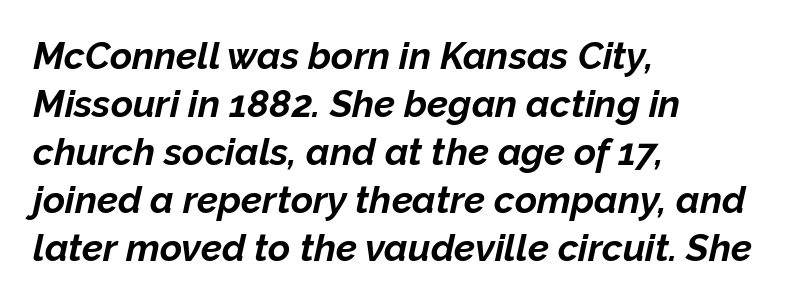
Q: Is the text bold? A: Yes.
Q: Is the text italic (slanted)? A: Yes, it leans right by about 12 degrees.
Q: Is the text underlined? A: No.
Q: How is the paragraph aligned? A: Left-aligned.
Q: Is the spacing between letters normal or unusually wide? A: Normal.
Q: Is the spacing between lines tight, normal or loose? A: Normal.
Q: Width (condensed, normal, or wide)? A: Normal.
Q: Stroke contrast? A: Low.
Q: x-height? A: Medium.
Q: Monospaced? A: No.
